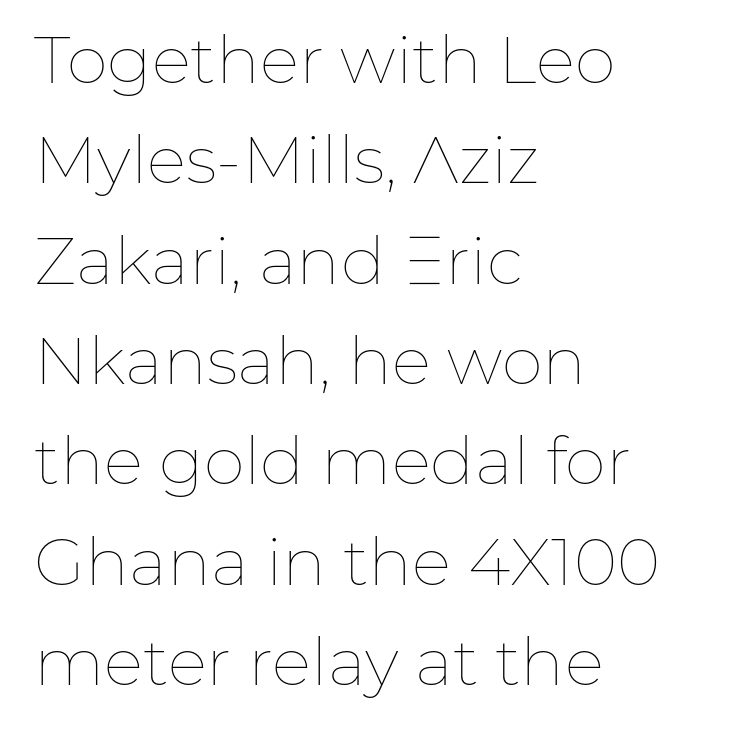
The image shows 66 px thin type, upright; set left-aligned, normal line spacing (1.52x), normal letter spacing, not underlined; low stroke contrast and a medium x-height.
